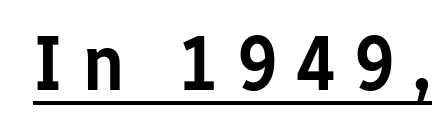
Q: Is the text bold? A: Semi-bold.
Q: Is the text italic (slanted)? A: No, it is upright.
Q: Is the typeface a serif or a sans-serif typeface? A: Sans-serif.
Q: Is the text underlined? A: Yes.
Q: Is the spacing between letters normal or unusually wide? A: Unusually wide.
Q: Width (condensed, normal, or wide)? A: Condensed.
Q: Stroke contrast? A: Low.
Q: x-height? A: Medium.
Q: Monospaced? A: No.
